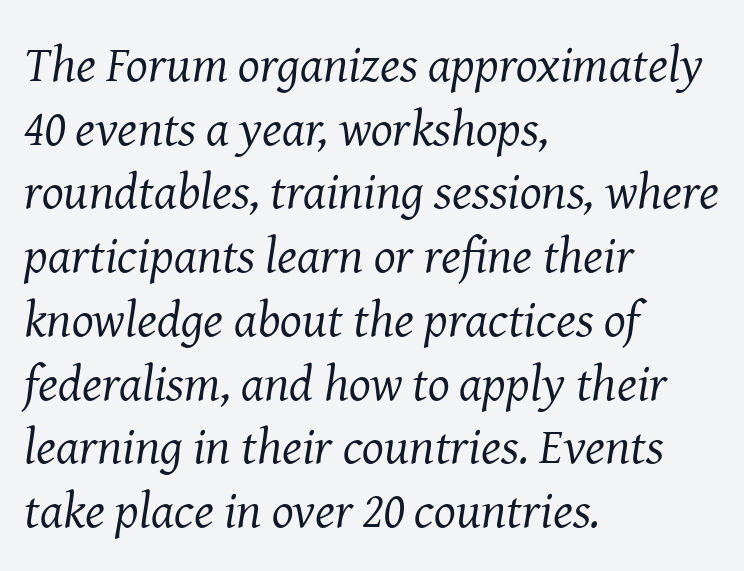
The image shows 51 px regular-weight serif type, italic (leaning right); set left-aligned, normal line spacing (1.25x), normal letter spacing, not underlined; medium stroke contrast and a medium x-height.
